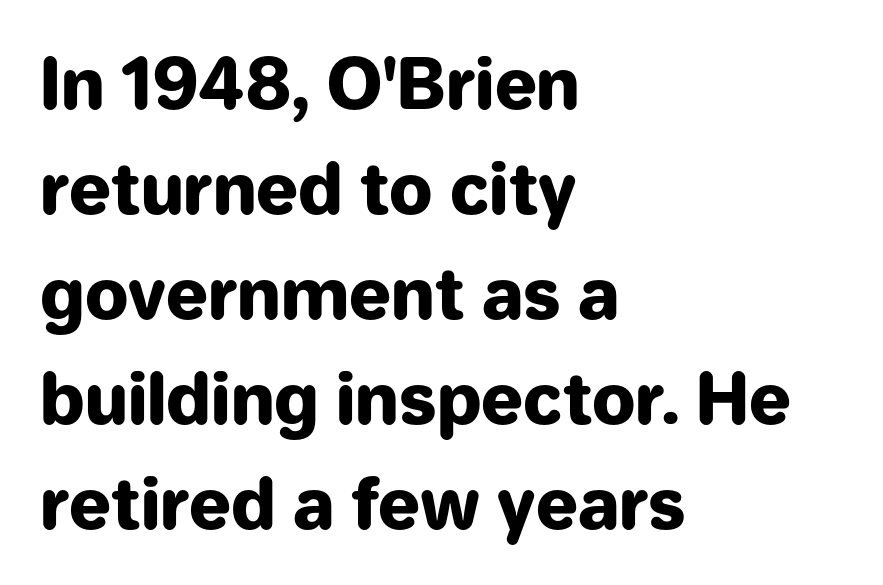
Type without underlining. Look at the tracking — it's just the regular setting, nothing added. Looks like regular typesetting: each glyph gets only the width it needs. Quick note: interline space is typical. The lines in this sample share a left origin and differ only in where they stop. In terms of posture, this sample is upright.
